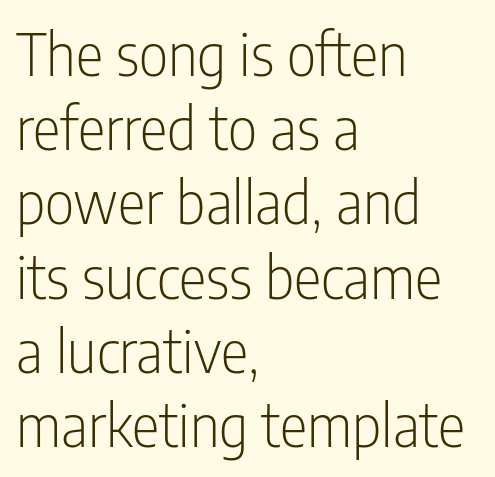
{"serif": "no", "italic": "no", "bold": "no", "weight": "light", "width": "condensed", "stroke_contrast": "low", "x_height": "medium", "monospaced": "no", "underline": "no", "align": "left", "line_spacing": "normal", "line_spacing_ratio": 1.28, "letter_spacing": "normal", "letter_spacing_em": 0.0, "glyph_px": 58}
